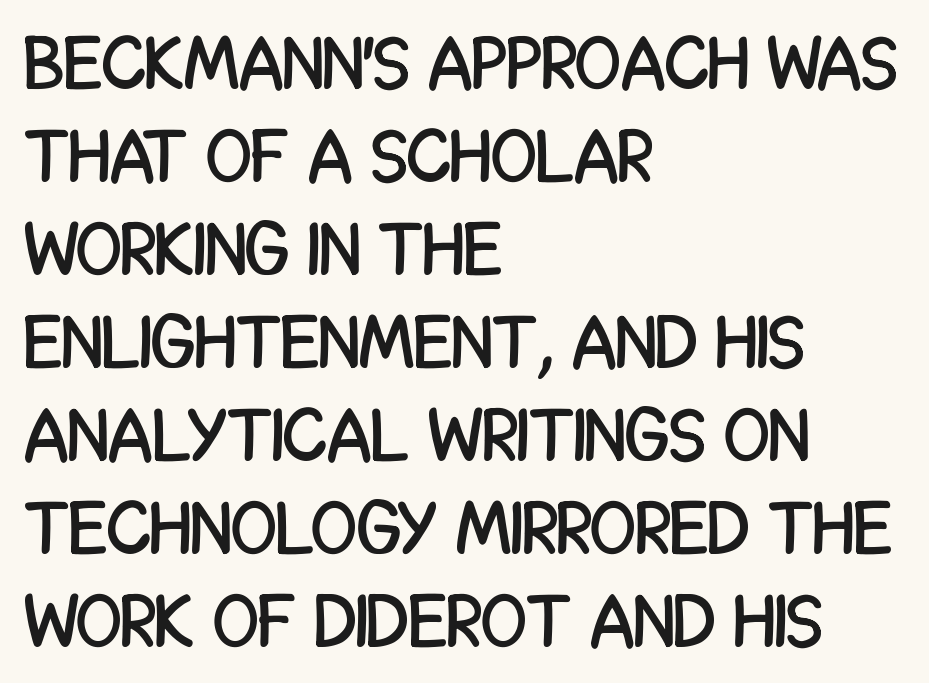
Q: Is the text italic (slanted)? A: No, it is upright.
Q: Is the typeface a serif or a sans-serif typeface? A: Sans-serif.
Q: Is the text underlined? A: No.
Q: How is the paragraph aligned? A: Left-aligned.
Q: Is the spacing between letters normal or unusually wide? A: Normal.
Q: Width (condensed, normal, or wide)? A: Condensed.
Q: Stroke contrast? A: Low.
Q: x-height? A: Large.
Q: Monospaced? A: No.
